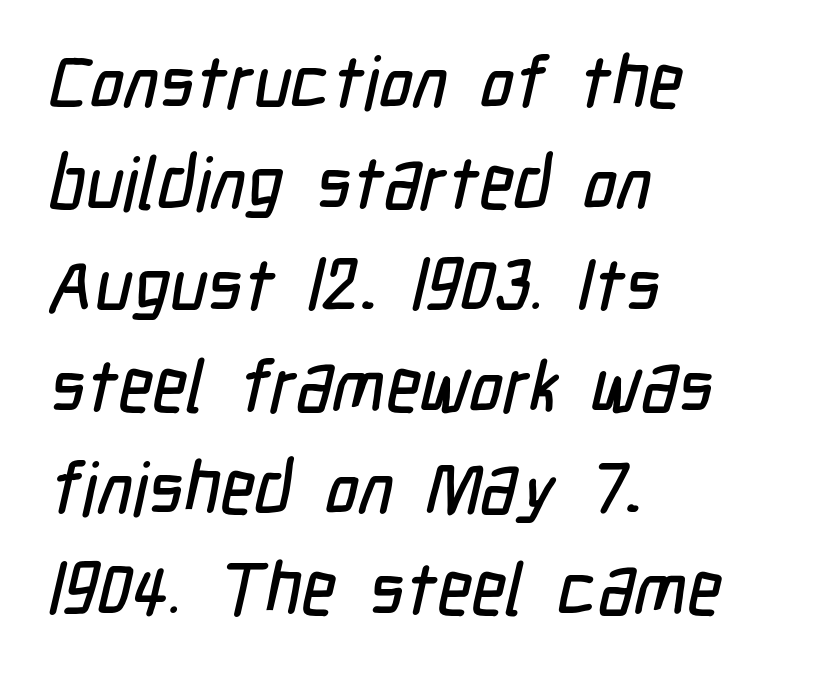
{"serif": "no", "width": "condensed", "stroke_contrast": "low", "x_height": "medium", "monospaced": "no", "underline": "no", "align": "left", "line_spacing": "normal", "line_spacing_ratio": 1.39, "letter_spacing": "normal", "letter_spacing_em": 0.0, "glyph_px": 73}
